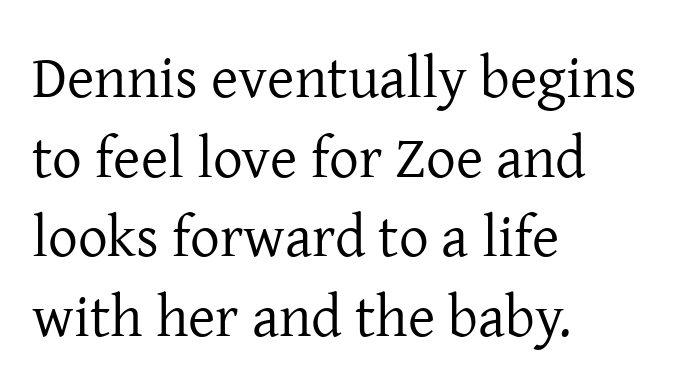
Q: Is the text bold? A: No.
Q: Is the text italic (slanted)? A: No, it is upright.
Q: Is the typeface a serif or a sans-serif typeface? A: Serif.
Q: Is the text underlined? A: No.
Q: How is the paragraph aligned? A: Left-aligned.
Q: Is the spacing between letters normal or unusually wide? A: Normal.
Q: Is the spacing between lines tight, normal or loose? A: Normal.
Q: Width (condensed, normal, or wide)? A: Normal.
Q: Stroke contrast? A: Low.
Q: x-height? A: Medium.
Q: Monospaced? A: No.
